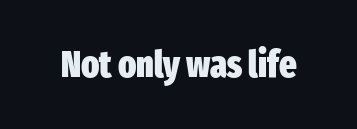
Standard letterfit; no display-style spreading of the glyphs. The passage shown is typed in a proportional face where columns would drift. You can tell it's not italic because the verticals are truly vertical. Typographic density is high because the face is bold.
